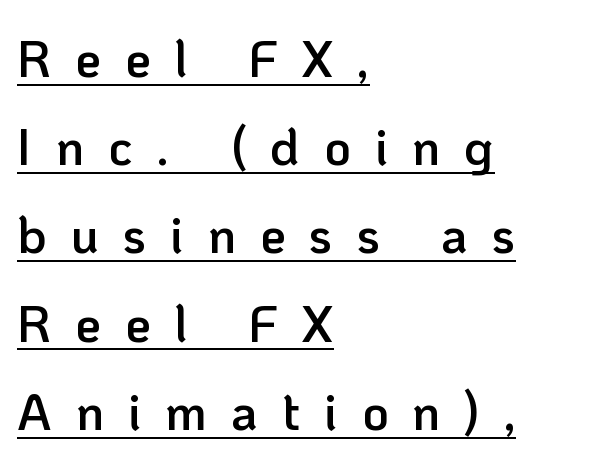
Q: Is the text bold? A: Semi-bold.
Q: Is the text italic (slanted)? A: No, it is upright.
Q: Is the typeface a serif or a sans-serif typeface? A: Sans-serif.
Q: Is the text underlined? A: Yes.
Q: How is the paragraph aligned? A: Left-aligned.
Q: Is the spacing between letters normal or unusually wide? A: Unusually wide.
Q: Width (condensed, normal, or wide)? A: Normal.
Q: Stroke contrast? A: Low.
Q: x-height? A: Medium.
Q: Monospaced? A: No.
